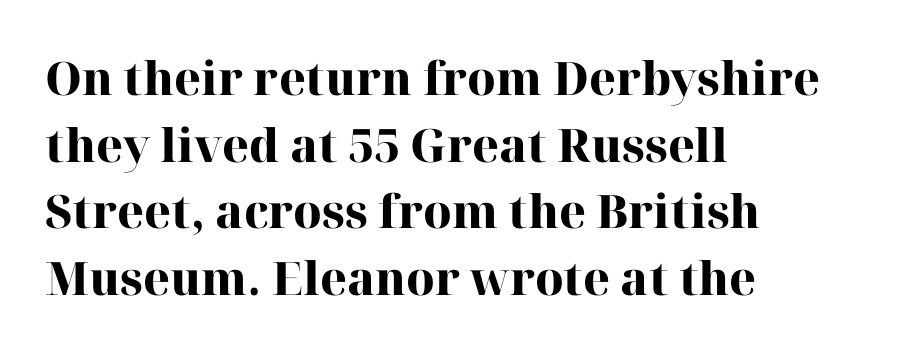
Q: Is the text bold? A: Yes.
Q: Is the text italic (slanted)? A: No, it is upright.
Q: Is the typeface a serif or a sans-serif typeface? A: Serif.
Q: Is the text underlined? A: No.
Q: How is the paragraph aligned? A: Left-aligned.
Q: Is the spacing between letters normal or unusually wide? A: Normal.
Q: Is the spacing between lines tight, normal or loose? A: Normal.
Q: Width (condensed, normal, or wide)? A: Normal.
Q: Stroke contrast? A: High.
Q: x-height? A: Medium.
Q: Monospaced? A: No.
